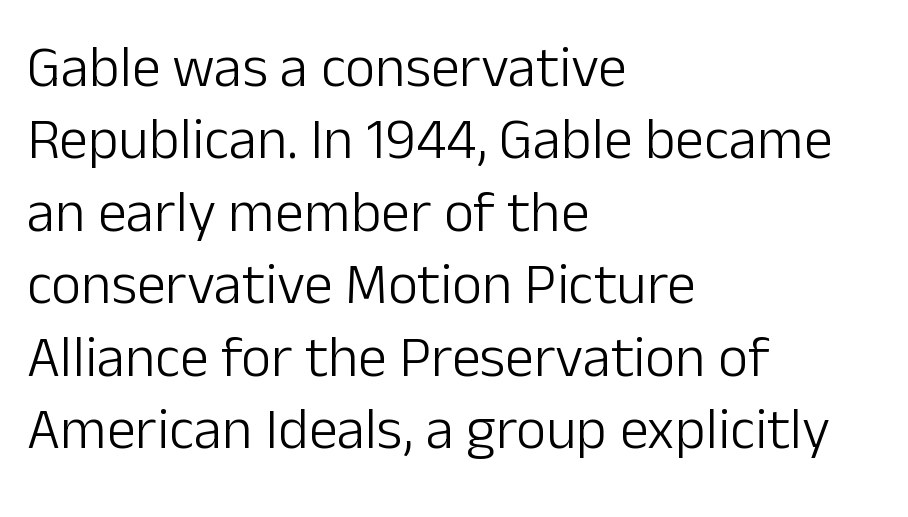
{"serif": "no", "italic": "no", "bold": "no", "weight": "light", "width": "normal", "stroke_contrast": "low", "x_height": "medium", "monospaced": "no", "underline": "no", "align": "left", "line_spacing": "normal", "line_spacing_ratio": 1.25, "letter_spacing": "normal", "letter_spacing_em": 0.0, "glyph_px": 58}
